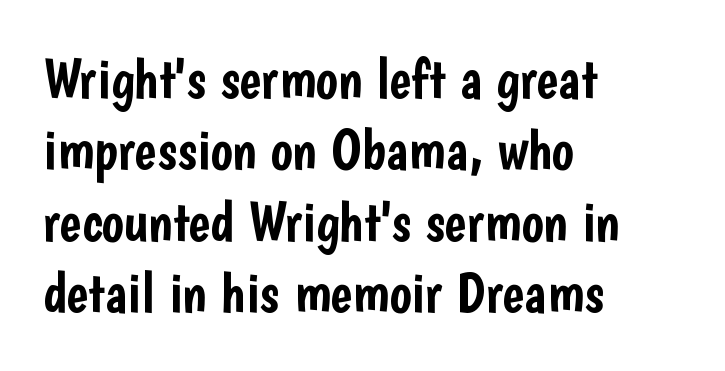
Q: Is the text italic (slanted)? A: No, it is upright.
Q: Is the typeface a serif or a sans-serif typeface? A: Sans-serif.
Q: Is the text underlined? A: No.
Q: How is the paragraph aligned? A: Left-aligned.
Q: Is the spacing between letters normal or unusually wide? A: Normal.
Q: Width (condensed, normal, or wide)? A: Condensed.
Q: Stroke contrast? A: Low.
Q: x-height? A: Medium.
Q: Monospaced? A: No.
